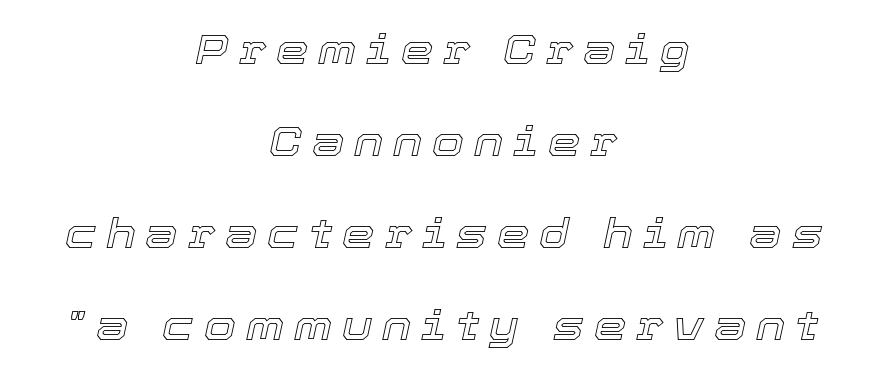
The image shows 41 px text type, italic (leaning right); set centered, loose line spacing (2.24x), unusually wide letter spacing (+0.24 em), not underlined; a medium x-height.
